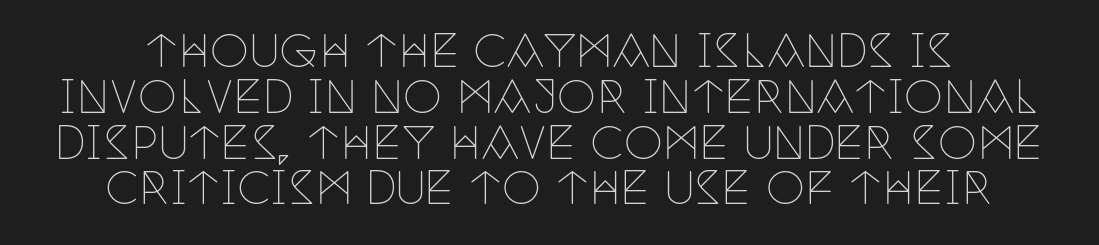
Q: Is the text bold? A: No.
Q: Is the text italic (slanted)? A: No, it is upright.
Q: Is the typeface a serif or a sans-serif typeface? A: Serif.
Q: Is the text underlined? A: No.
Q: Is the spacing between letters normal or unusually wide? A: Normal.
Q: Is the spacing between lines tight, normal or loose? A: Tight.
Q: Width (condensed, normal, or wide)? A: Condensed.
Q: Stroke contrast? A: Low.
Q: x-height? A: Large.
Q: Monospaced? A: No.
